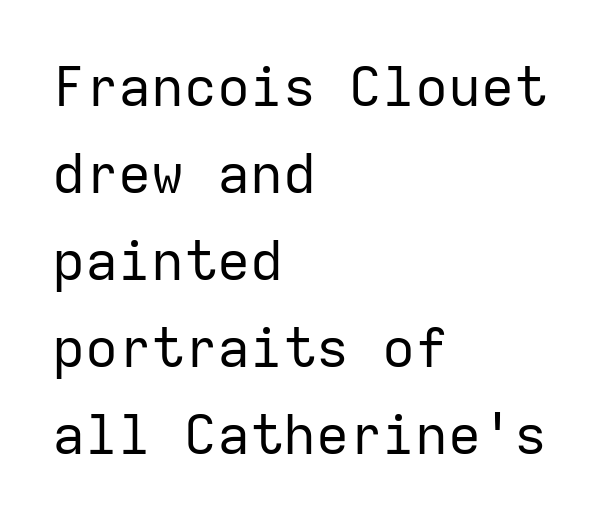
Nope, no serifs anywhere on these letters. Looks like terminal output: every glyph gets an equal slot. The gaps between neighbouring characters are ordinary and unremarkable. Honestly, the row spacing looks completely unremarkable. Visually the block forms a straight wall on the left and a jagged coastline on the right. The characters are drawn with everyday or finer stroke widths.
